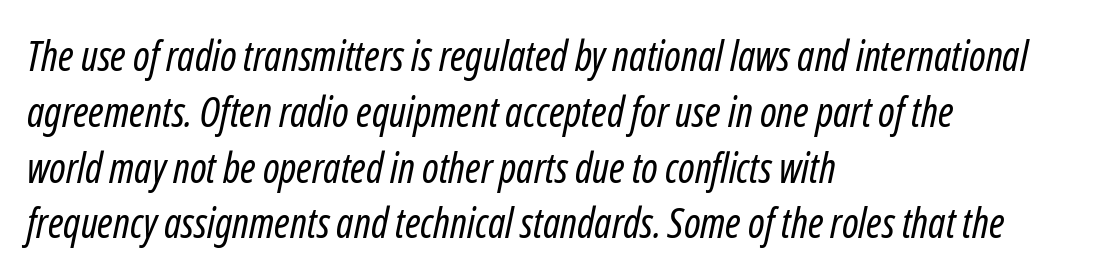
The rendering uses natural spacing where letterforms have individual widths. The line-height multiplier appears to be the usual default. Designer's note — italics engaged. Short note: letters normally spaced. A clean baseline with only descenders dipping below it. The ragged edge is on the right, which tells us the setting is flush left.
